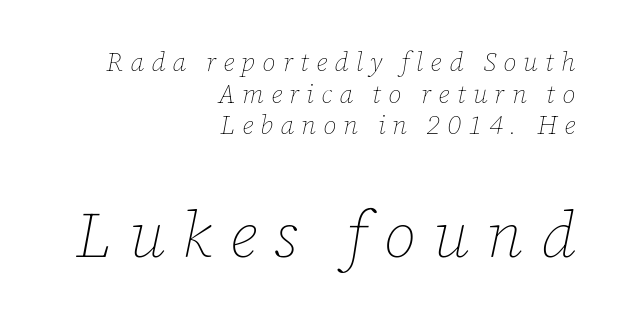
The image shows 64 px thin type, italic (leaning right); set right-aligned, line spacing 1.22x, unusually wide letter spacing (+0.27 em), not underlined; the second (bottom) block is 2.46x larger; low stroke contrast and a medium x-height.
